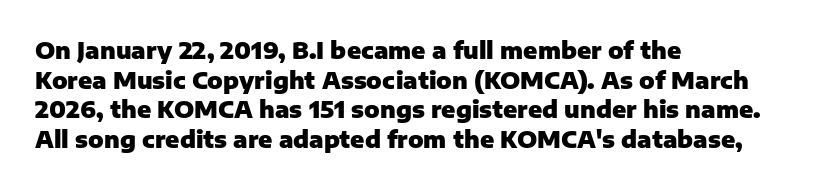
The image shows 23 px bold type, upright; set left-aligned, normal line spacing (1.29x), normal letter spacing, not underlined.
